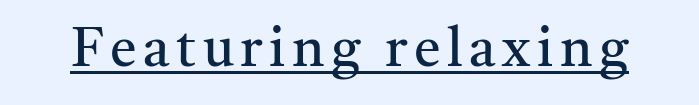
Look at the bottom of the vertical strokes: they flare into serifs here. A rule runs beneath these lines of type. Varying glyph widths throughout — classic text-font behaviour. Nothing heavy about these letters — not bold at all. Quick note: not italic, upright.
